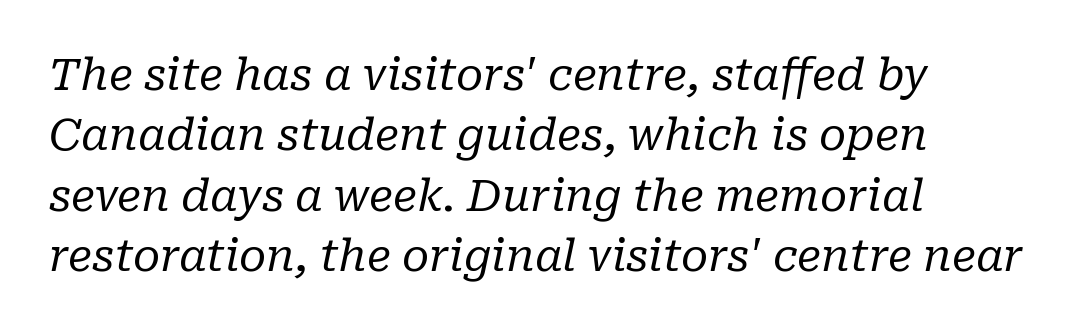
The designer left line spacing at the default. Check under the words: just untouched page. Left-aligned paragraph, ragged on the right. Spacing verdict: proportional, widths tailored to each character. You can tell from the footed stems that serif type was used. Tracking here is standard; glyphs follow each other at the usual distance.
